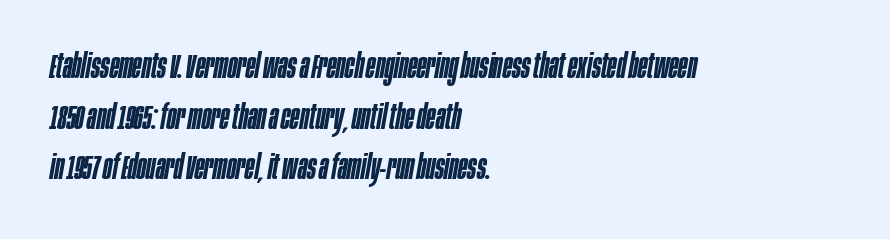
Q: Is the text bold? A: Semi-bold.
Q: Is the text italic (slanted)? A: Yes, it leans right by about 10 degrees.
Q: Is the text underlined? A: No.
Q: How is the paragraph aligned? A: Left-aligned.
Q: Is the spacing between letters normal or unusually wide? A: Normal.
Q: Is the spacing between lines tight, normal or loose? A: Normal.
Q: Width (condensed, normal, or wide)? A: Condensed.
Q: Stroke contrast? A: Low.
Q: x-height? A: Large.
Q: Monospaced? A: No.
